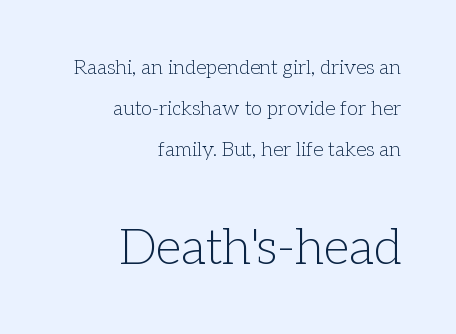
Is there much room between lines? Yes — plenty of vertical air separates them. Size hierarchy here favors the trailing block over the leading one. A typesetter would label this face a serif. Underlining? Definitely not there.
